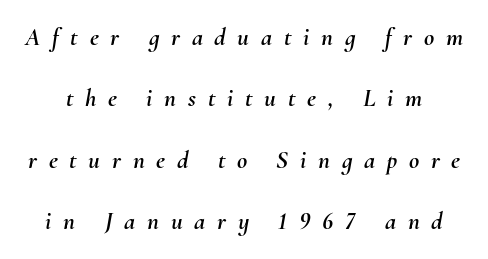
The image shows 25 px text type, italic (leaning right); set loose line spacing (2.46x), unusually wide letter spacing (+0.47 em), not underlined.
